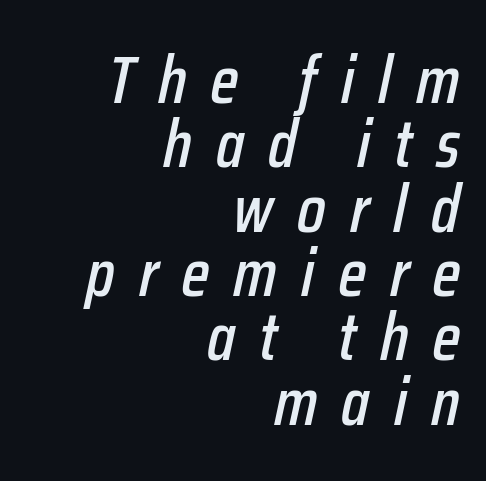
{"italic": "yes", "lean": "right", "slant_degrees": 12, "width": "condensed", "stroke_contrast": "low", "x_height": "medium", "monospaced": "no", "underline": "no", "align": "right", "line_spacing": "tight", "line_spacing_ratio": 0.96, "letter_spacing": "wide", "letter_spacing_em": 0.36, "glyph_px": 67}
